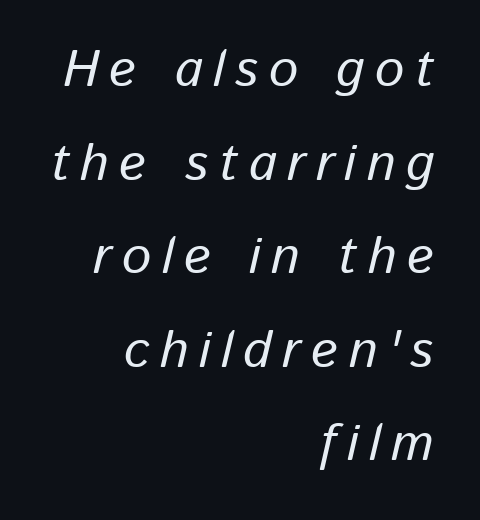
Q: Is the text italic (slanted)? A: Yes, it leans right by about 13 degrees.
Q: Is the text underlined? A: No.
Q: How is the paragraph aligned? A: Right-aligned.
Q: Is the spacing between letters normal or unusually wide? A: Unusually wide.
Q: Width (condensed, normal, or wide)? A: Normal.
Q: Stroke contrast? A: Low.
Q: x-height? A: Medium.
Q: Monospaced? A: No.
